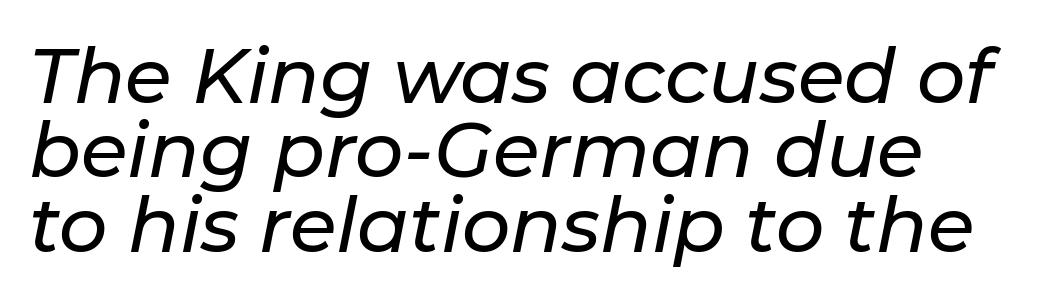
The image shows 76 px text type, italic (leaning right); set tight line spacing (0.98x), normal letter spacing, not underlined; low stroke contrast and a medium x-height.
